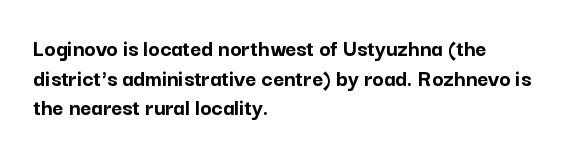
Nobody drew a line under any word here. The lettering stays uniformly vertical, giving the passage a roman look. Each word holds together tightly as a unit, with standard inter-letter gaps. A student would call this left alignment; a typographer would say flush left, rag right. Typographic density is high because the face is bold.
